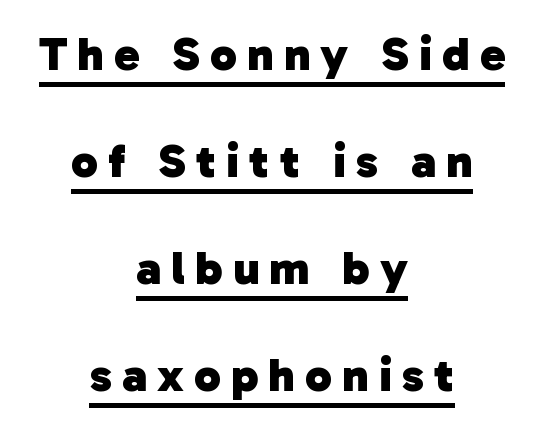
The image shows 48 px heavy sans-serif type; set centered, loose line spacing (2.23x), unusually wide letter spacing (+0.21 em), underlined; low stroke contrast and a medium x-height.
